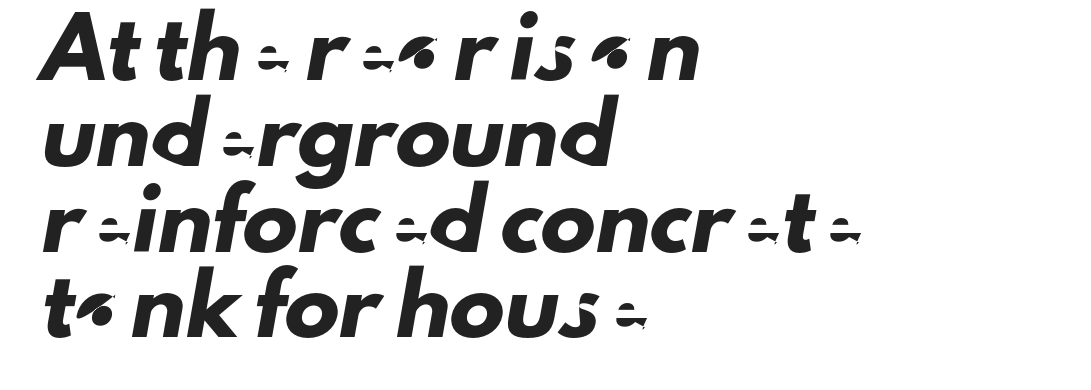
{"serif": "no", "width": "normal", "stroke_contrast": "low", "x_height": "small", "monospaced": "no", "underline": "no", "align": "left", "line_spacing": "normal", "line_spacing_ratio": 1.56, "letter_spacing": "normal", "letter_spacing_em": 0.0, "glyph_px": 55}
